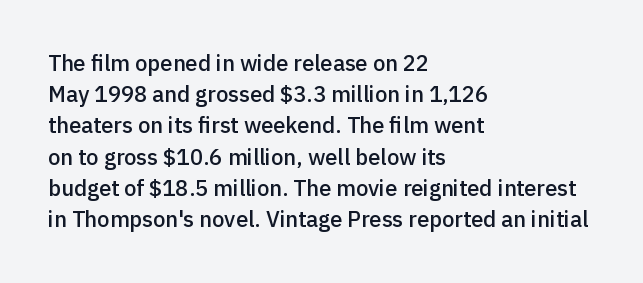
This is moderately heavy type, rendered in semibold. No extra tracking has been applied to these lines. Alignment: flush left. Leading matches the norm, producing a regular column.
